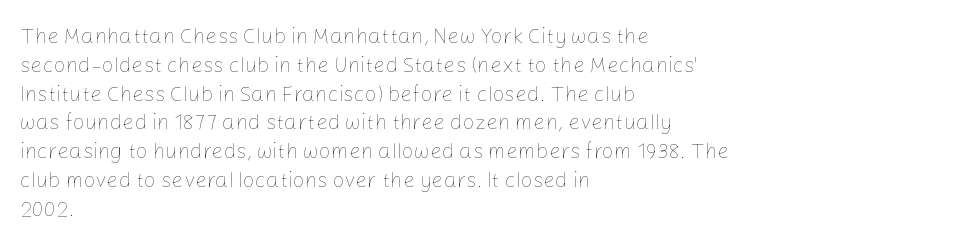
{"italic": "no", "bold": "no", "underline": "no", "align": "left", "line_spacing": "normal", "line_spacing_ratio": 1.37, "letter_spacing": "normal", "letter_spacing_em": 0.0, "glyph_px": 21}
